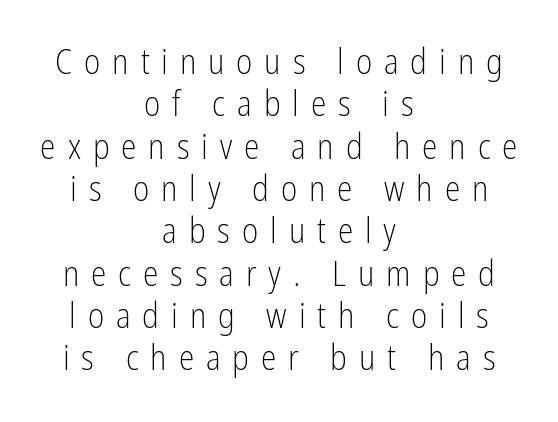
The image shows 35 px light, condensed sans-serif type, upright; set centered, line spacing 1.21x, unusually wide letter spacing (+0.34 em), not underlined; low stroke contrast and a medium x-height.
